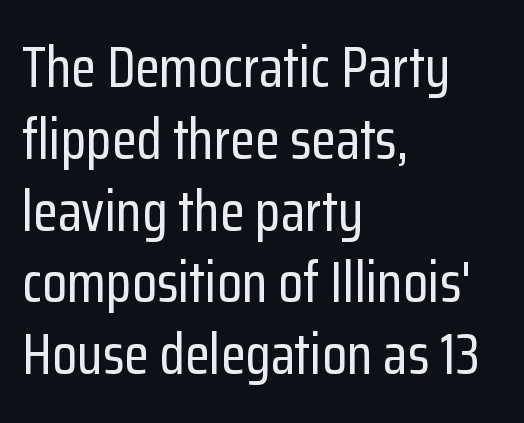
{"serif": "no", "italic": "no", "width": "condensed", "stroke_contrast": "low", "x_height": "medium", "monospaced": "no", "underline": "no", "align": "left", "line_spacing": "normal", "line_spacing_ratio": 1.26, "letter_spacing": "normal", "letter_spacing_em": 0.0, "glyph_px": 57}
